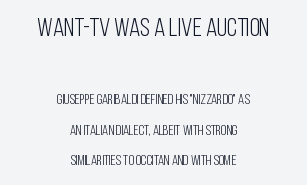
Q: Is the text bold? A: No.
Q: Is the text italic (slanted)? A: No, it is upright.
Q: Is the text underlined? A: No.
Q: How is the paragraph aligned? A: Centered.
Q: Is the spacing between letters normal or unusually wide? A: Normal.
Q: Is the spacing between lines tight, normal or loose? A: Loose.
Q: Which block of text is set in a larger size, the first (top) or the second (bottom)? A: The first (top) one.
